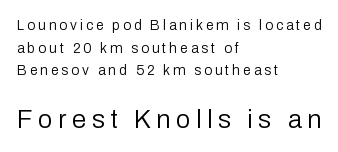
The image shows 26 px text type, upright; set left-aligned, normal line spacing (1.61x), unusually wide letter spacing (+0.21 em), not underlined; the second (bottom) block is 1.86x larger.
